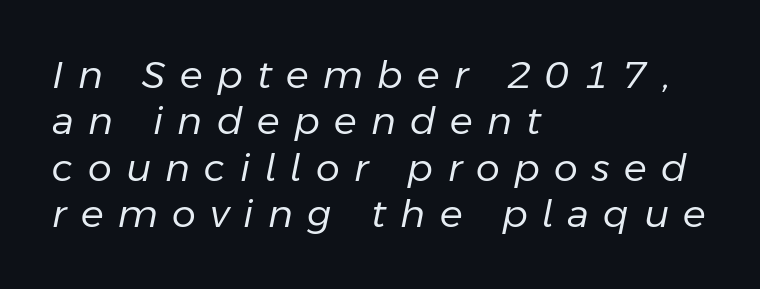
Underline: absent. The text block is weighted toward the left margin, trailing off unevenly rightward. Do the characters align in a grid? No, the font is proportional. The rendering applies a slant to the glyphs. The typeface has the unassuming heft of standard copy or less.
